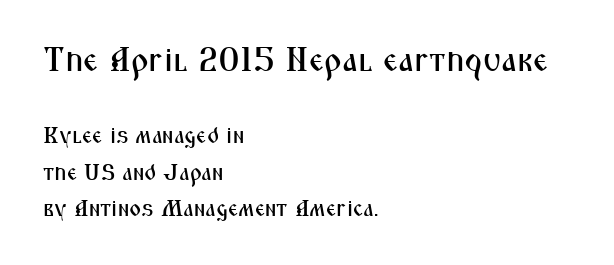
The image shows 34 px condensed sans-serif type, upright; set left-aligned, normal line spacing (1.59x), normal letter spacing, not underlined; the first (top) block is 1.48x larger; medium stroke contrast and a medium x-height.
